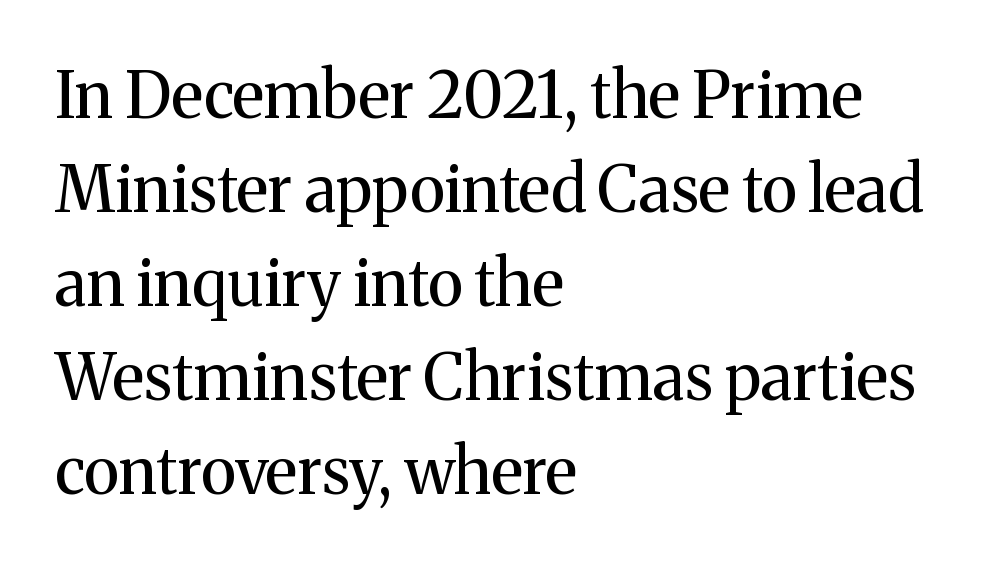
The type is set solid horizontally, with unmodified tracking. Here the designer chose a conventional face with non-uniform glyph widths. Regarding serifs, this sample has them. The type sits square on the baseline with zero lean.
